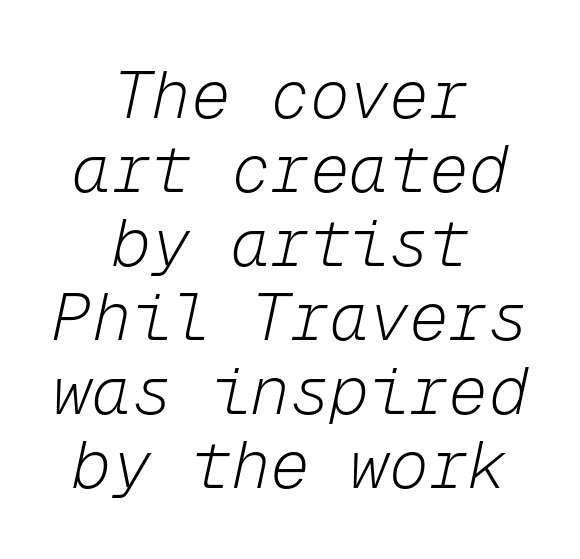
Q: Is the text bold? A: No.
Q: Is the text italic (slanted)? A: Yes, it leans right by about 12 degrees.
Q: Is the text underlined? A: No.
Q: How is the paragraph aligned? A: Centered.
Q: Is the spacing between letters normal or unusually wide? A: Normal.
Q: Is the spacing between lines tight, normal or loose? A: Tight.
Q: Width (condensed, normal, or wide)? A: Normal.
Q: Stroke contrast? A: Low.
Q: x-height? A: Medium.
Q: Monospaced? A: Yes.
